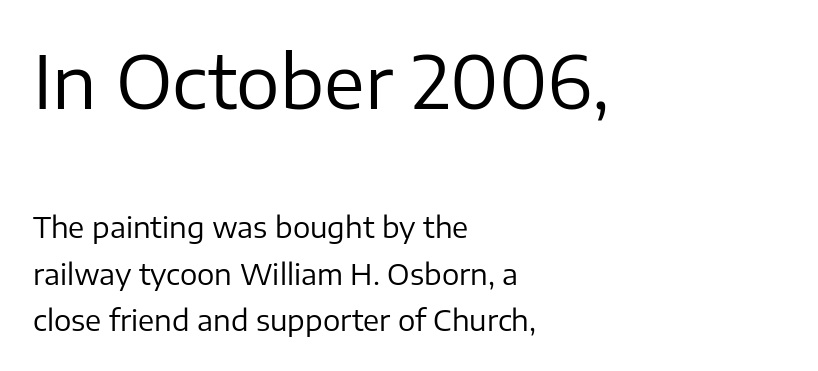
Unmarked baselines from the first word to the last. You could not count columns in this text — the font is proportionally spaced. A roman cut, with each character standing at attention. The face used here is rendered with its standard letterfit. Caption: face not bold, strokes unweighted.
